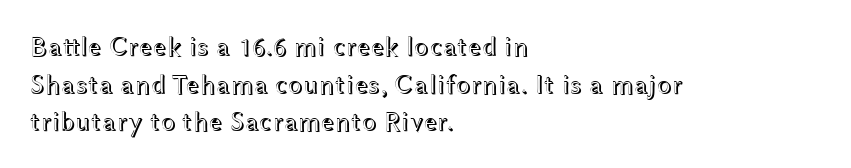
Plain, unruled lines of type. The lines in this sample share a left origin and differ only in where they stop. The specimen reads as upright at a glance. Letter spacing: default. If you measured baseline to baseline, you'd find a middling distance.
